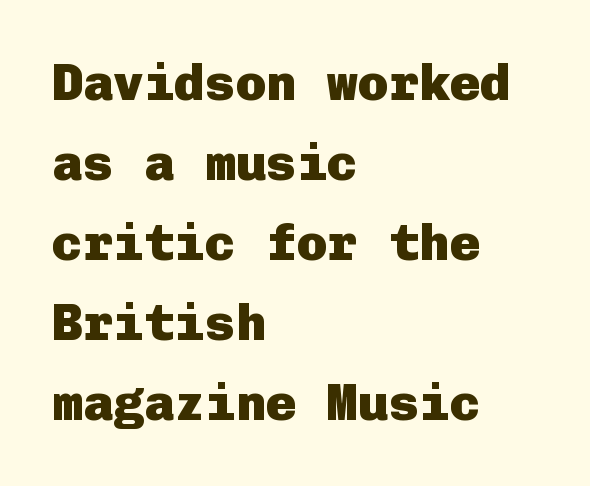
The lines sit at an ordinary, default distance from one another. Is there any slant? The stems are plumb. Does extra space separate the letters? No, they use regular spacing. You'd pick this weight for a headline — it's a proper bold. The rag falls on the right side of this text block.
